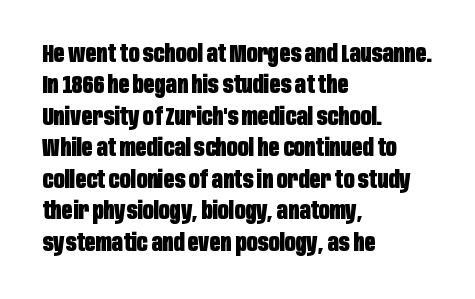
The image shows 24 px bold type, upright; set left-aligned, normal line spacing (1.31x), normal letter spacing, not underlined.
